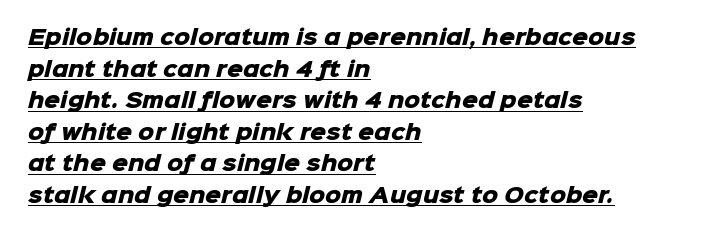
Q: Is the text bold? A: Yes.
Q: Is the text underlined? A: Yes.
Q: How is the paragraph aligned? A: Left-aligned.
Q: Is the spacing between letters normal or unusually wide? A: Normal.
Q: Is the spacing between lines tight, normal or loose? A: Normal.
